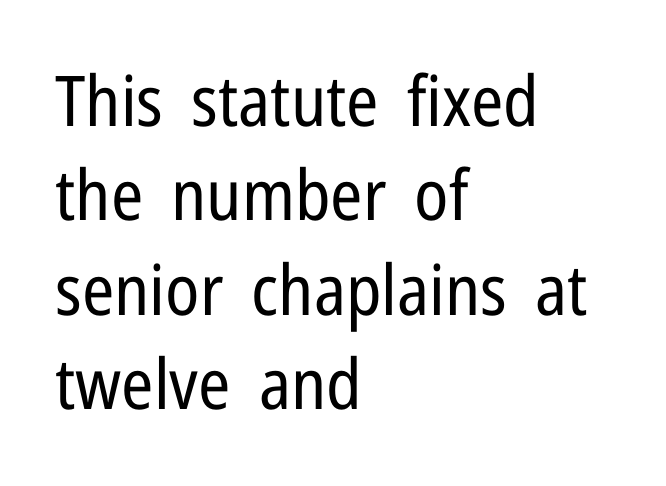
The image shows 70 px regular-weight, condensed sans-serif type, upright; set left-aligned, normal line spacing (1.35x), normal letter spacing, not underlined; low stroke contrast and a medium x-height.
